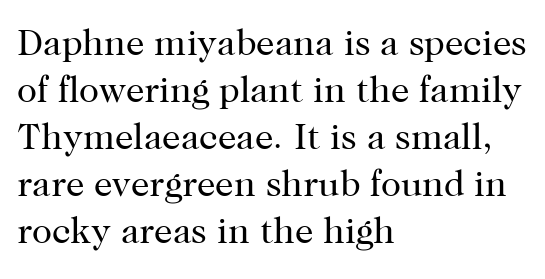
Q: Is the text bold? A: No.
Q: Is the text italic (slanted)? A: No, it is upright.
Q: Is the typeface a serif or a sans-serif typeface? A: Serif.
Q: Is the text underlined? A: No.
Q: How is the paragraph aligned? A: Left-aligned.
Q: Is the spacing between letters normal or unusually wide? A: Normal.
Q: Is the spacing between lines tight, normal or loose? A: Normal.
Q: Width (condensed, normal, or wide)? A: Normal.
Q: Stroke contrast? A: High.
Q: x-height? A: Medium.
Q: Monospaced? A: No.
